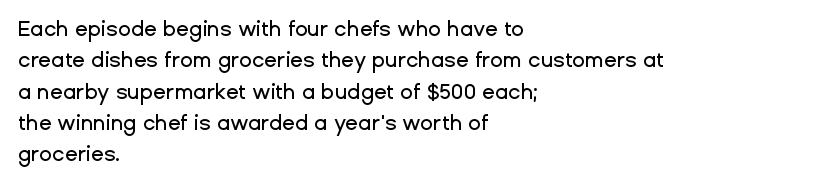
{"italic": "no", "underline": "no", "align": "left", "line_spacing": "normal", "line_spacing_ratio": 1.49, "letter_spacing": "normal", "letter_spacing_em": 0.0, "glyph_px": 21}
